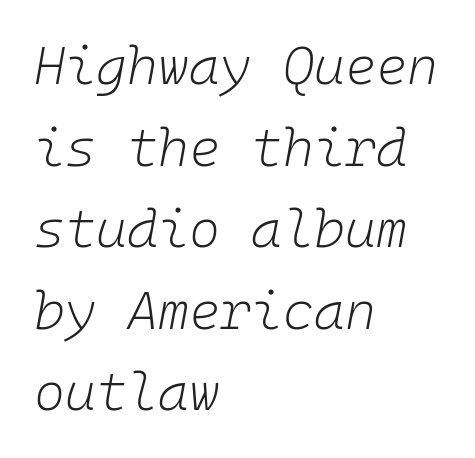
{"italic": "yes", "lean": "right", "slant_degrees": 10, "bold": "no", "weight": "light", "width": "normal", "stroke_contrast": "low", "x_height": "medium", "monospaced": "yes", "underline": "no", "align": "left", "line_spacing": "normal", "line_spacing_ratio": 1.54, "letter_spacing": "normal", "letter_spacing_em": 0.0, "glyph_px": 53}
